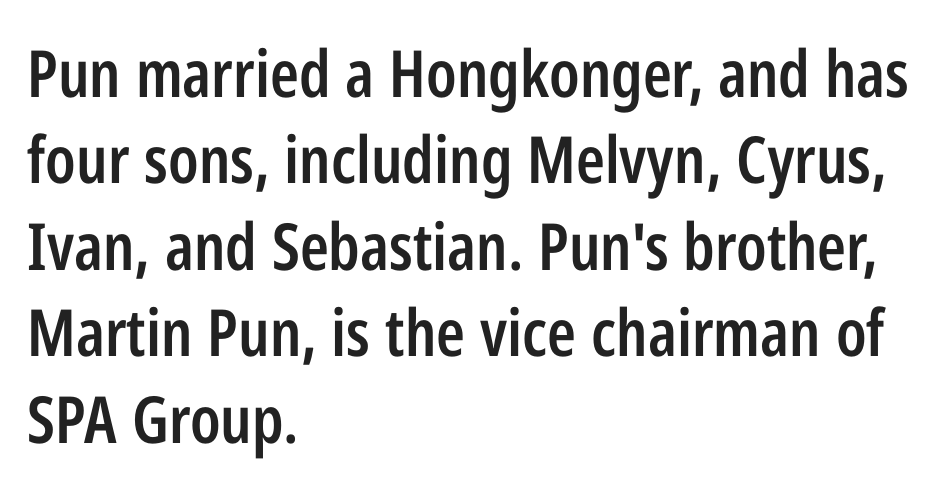
{"serif": "no", "italic": "no", "bold": "semi", "weight": "semibold", "width": "condensed", "stroke_contrast": "low", "x_height": "medium", "monospaced": "no", "underline": "no", "align": "left", "line_spacing": "normal", "line_spacing_ratio": 1.33, "letter_spacing": "normal", "letter_spacing_em": 0.0, "glyph_px": 65}
